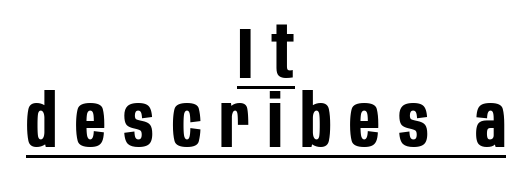
The image shows 72 px bold, condensed sans-serif type, upright; set centered, tight line spacing (0.96x), unusually wide letter spacing (+0.25 em), underlined; low stroke contrast and a large x-height.
